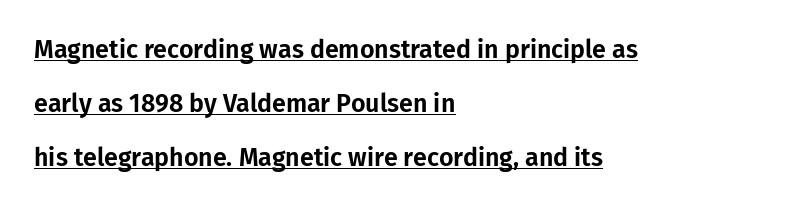
The image shows 25 px text type, upright; set left-aligned, loose line spacing (2.17x), normal letter spacing, underlined.
